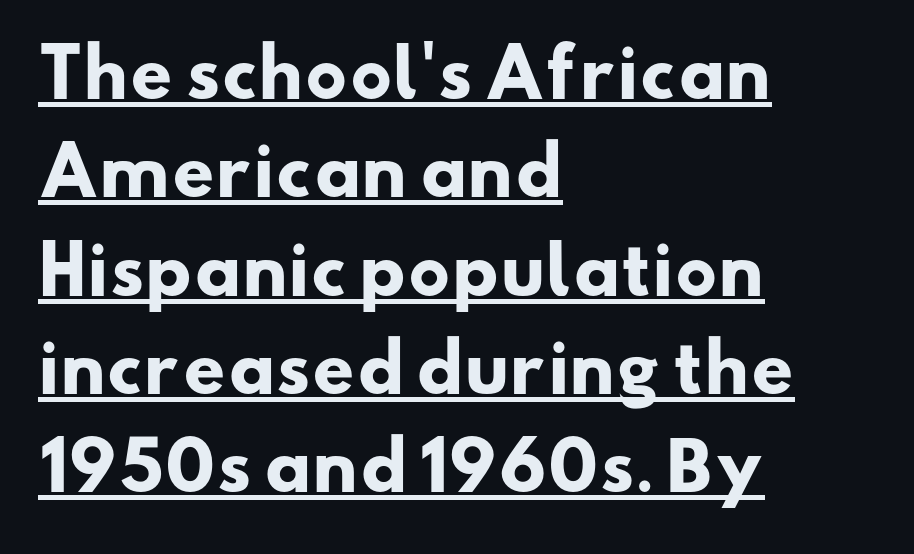
{"serif": "no", "bold": "yes", "weight": "heavy", "width": "wide", "stroke_contrast": "low", "x_height": "small", "monospaced": "no", "underline": "yes", "align": "left", "line_spacing": "normal", "line_spacing_ratio": 1.49, "letter_spacing": "normal", "letter_spacing_em": 0.0, "glyph_px": 66}
